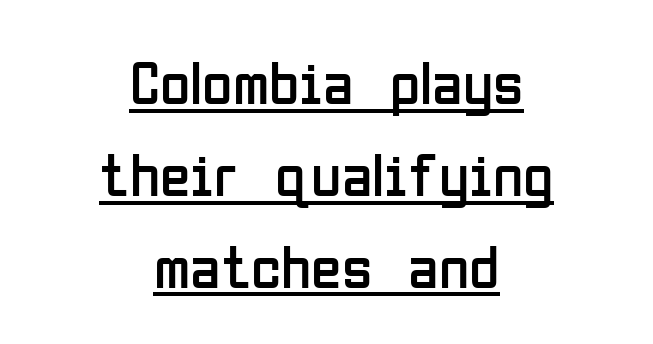
The image shows 62 px regular-weight, condensed sans-serif type, upright; set centered, normal line spacing (1.48x), normal letter spacing, underlined; low stroke contrast and a medium x-height.
